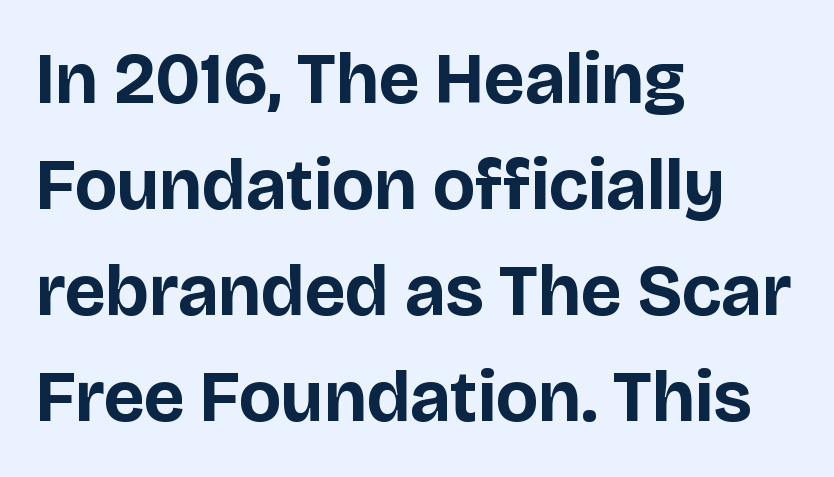
The letters stand straight up with perfectly vertical stems. This sample is left-justified, so line endings fall wherever the words run out. Observe the absence of serifs on each vertical stroke in this sample. Heavy-handed strokes throughout: this text is bold. You could not count columns in this text — the font is proportionally spaced. Descenders hang freely into open space.
